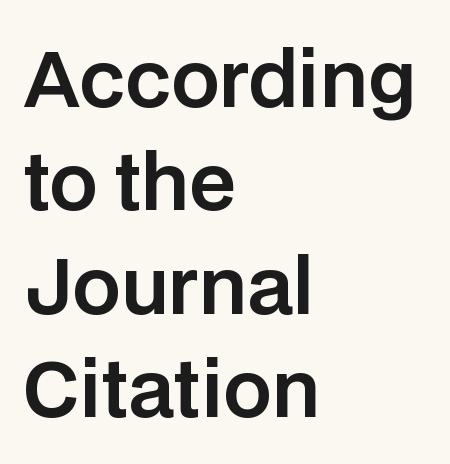
Q: Is the text italic (slanted)? A: No, it is upright.
Q: Is the typeface a serif or a sans-serif typeface? A: Sans-serif.
Q: Is the text underlined? A: No.
Q: How is the paragraph aligned? A: Left-aligned.
Q: Is the spacing between letters normal or unusually wide? A: Normal.
Q: Is the spacing between lines tight, normal or loose? A: Normal.
Q: Width (condensed, normal, or wide)? A: Normal.
Q: Stroke contrast? A: Low.
Q: x-height? A: Large.
Q: Monospaced? A: No.
